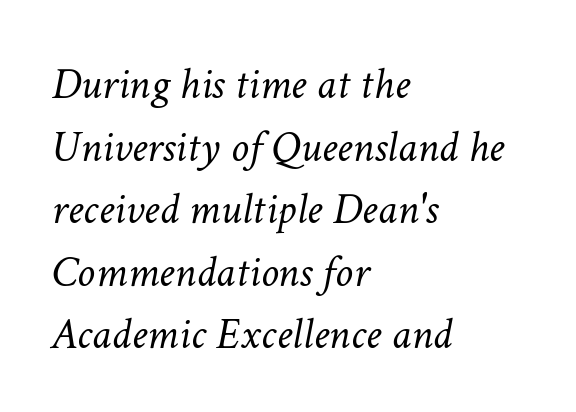
The image shows 45 px light type, italic (leaning right); set left-aligned, normal line spacing (1.39x), normal letter spacing, not underlined; low stroke contrast and a medium x-height.
